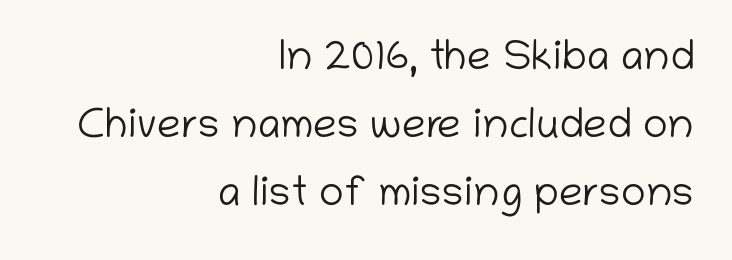
Q: Is the text bold? A: No.
Q: Is the text italic (slanted)? A: No, it is upright.
Q: Is the typeface a serif or a sans-serif typeface? A: Sans-serif.
Q: Is the text underlined? A: No.
Q: How is the paragraph aligned? A: Right-aligned.
Q: Is the spacing between letters normal or unusually wide? A: Normal.
Q: Is the spacing between lines tight, normal or loose? A: Normal.
Q: Width (condensed, normal, or wide)? A: Normal.
Q: Stroke contrast? A: Low.
Q: x-height? A: Medium.
Q: Monospaced? A: No.
